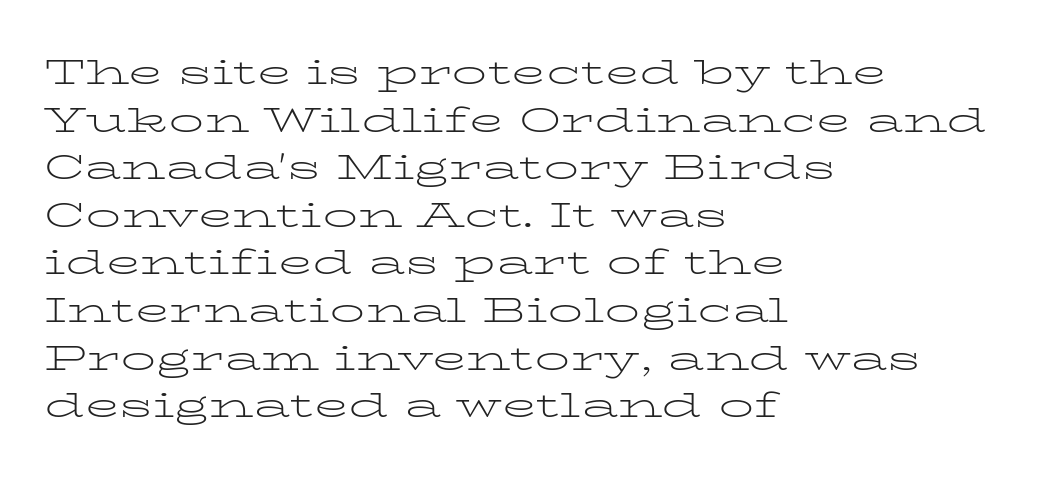
Q: Is the text bold? A: No.
Q: Is the text italic (slanted)? A: No, it is upright.
Q: Is the typeface a serif or a sans-serif typeface? A: Serif.
Q: Is the text underlined? A: No.
Q: How is the paragraph aligned? A: Left-aligned.
Q: Is the spacing between letters normal or unusually wide? A: Normal.
Q: Is the spacing between lines tight, normal or loose? A: Normal.
Q: Width (condensed, normal, or wide)? A: Wide.
Q: Stroke contrast? A: Low.
Q: x-height? A: Medium.
Q: Monospaced? A: No.
